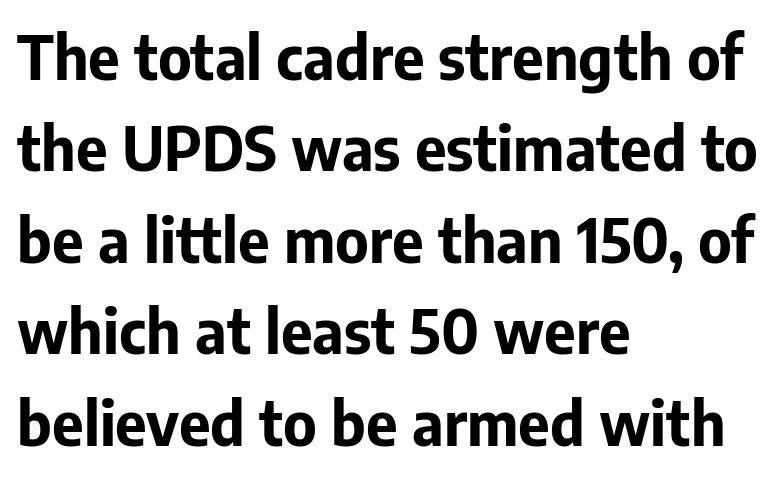
Compared with a centered layout, this one pins lines to the left instead. Descender tails drop into unmarked territory. You can tell it's not italic because the verticals are truly vertical. The font family rendered here belongs to the sans-serif group. Does extra space separate the letters? No, they use regular spacing. Does the weight exceed regular? Yes, all the way to bold.
